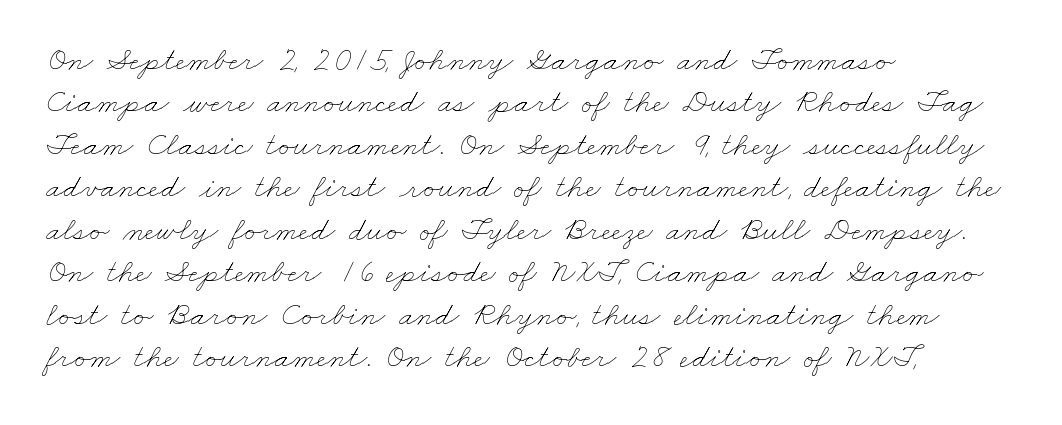
Q: Is the text bold? A: No.
Q: Is the text underlined? A: No.
Q: How is the paragraph aligned? A: Left-aligned.
Q: Is the spacing between letters normal or unusually wide? A: Normal.
Q: Is the spacing between lines tight, normal or loose? A: Normal.
Q: Width (condensed, normal, or wide)? A: Wide.
Q: Stroke contrast? A: Low.
Q: x-height? A: Small.
Q: Monospaced? A: No.
